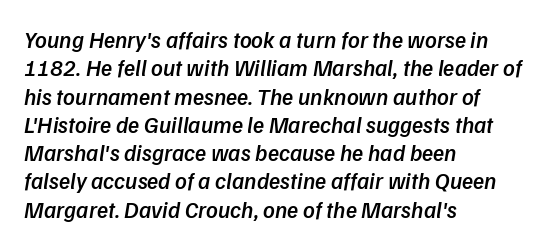
{"bold": "semi", "underline": "no", "align": "left", "line_spacing_ratio": 1.23, "letter_spacing": "normal", "letter_spacing_em": 0.0, "glyph_px": 23}
